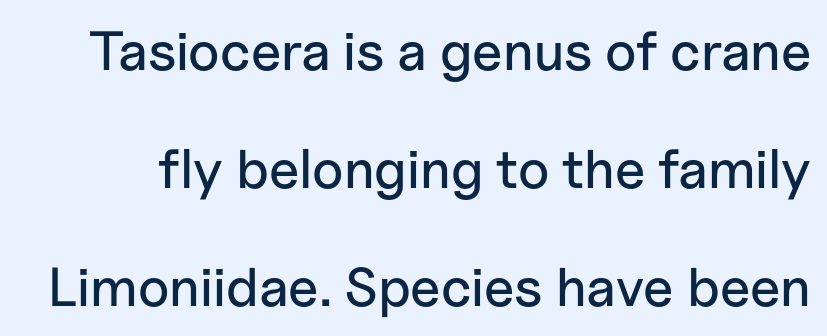
The specimen reads as upright at a glance. To sum up the face: it is a sans, with no serifs. Vertically, the passage feels expansive, rows floating well apart. The horizontal fit of the characters is conventional and even. Varying glyph widths throughout — classic text-font behaviour.
